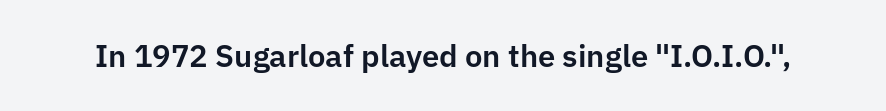
Italic? Not at all — the glyphs are vertical. Descender tails drop into unmarked territory. The glyphs in this specimen are sans serif. Spacing between characters is what you'd get straight out of the box.
